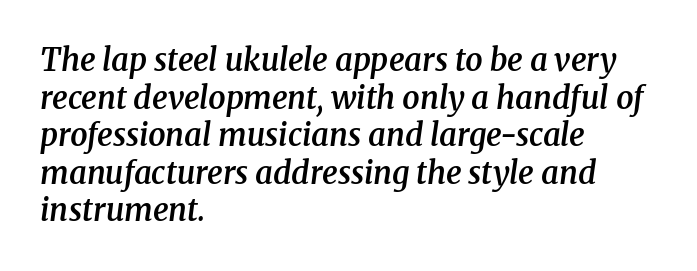
The passage shown is semibold, sitting just below true bold. Clear beneath every line of the passage. All the whitespace from short lines collects on the right. The passage shown is typed in a proportional face where columns would drift. This sample uses an oblique cut, with every glyph tilted off the vertical. What stands out about the letter spacing? Nothing — it is the standard amount.
